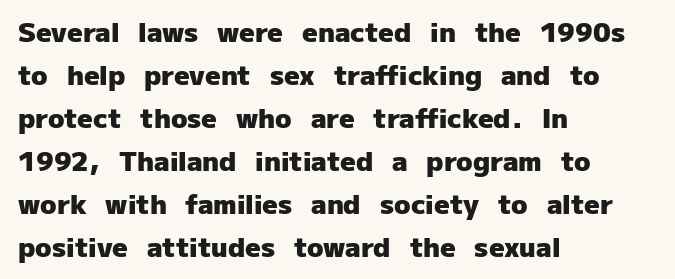
Typesetter's note: full bold, strokes at maximum text heaviness. Quick note: interline space is typical. Compared with a centered layout, this one pins lines to the left instead. Tall strokes in this sample are plumb rather than angled. The tracking reads as untouched default to a designer's eye. Has an underline been added? It has not.
